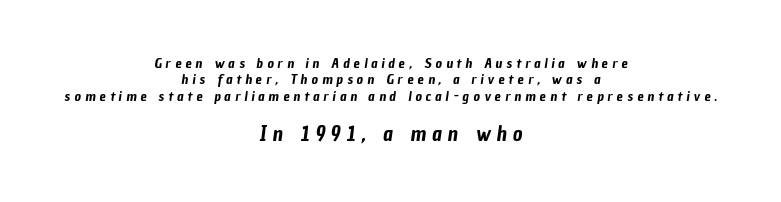
{"underline": "no", "align": "center", "line_spacing_ratio": 1.17, "letter_spacing": "wide", "letter_spacing_em": 0.29, "larger_block": "second", "size_ratio": 1.5, "glyph_px": 21}
